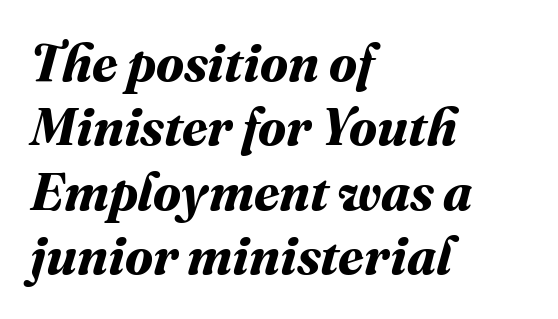
Does extra space separate the letters? No, they use regular spacing. The passage shown is typed in a proportional face where columns would drift. These lines carry a lot of weight — the face is fully bold. Which margin do the lines hug? The left one — the right edge is uneven.
